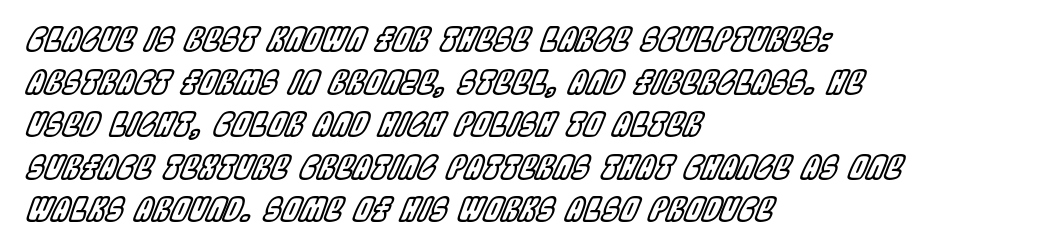
{"italic": "yes", "lean": "right", "slant_degrees": 22, "width": "condensed", "x_height": "large", "monospaced": "no", "underline": "no", "align": "left", "line_spacing": "normal", "line_spacing_ratio": 1.33, "letter_spacing": "normal", "letter_spacing_em": 0.0, "glyph_px": 32}
